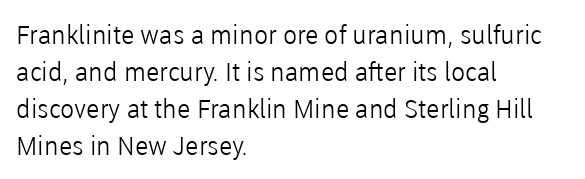
The image shows 26 px text type, upright; set left-aligned, normal line spacing (1.42x), normal letter spacing, not underlined.
